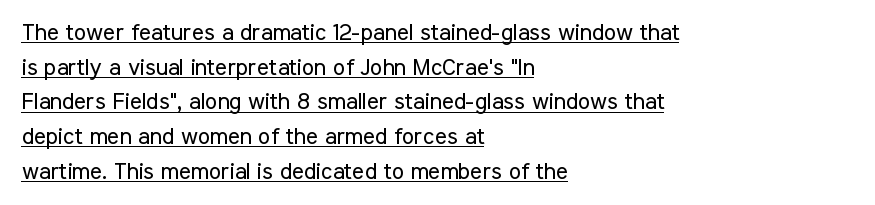
The horizontal fit of the characters is conventional and even. Horizontally, the lines are justified to the leading edge only. The block of text has a typical density, with ordinary space between rows. Does a line run under the words? Yes, clearly. This is not heavy type; no bold has been used. The letters stand upright; this is a roman face.
